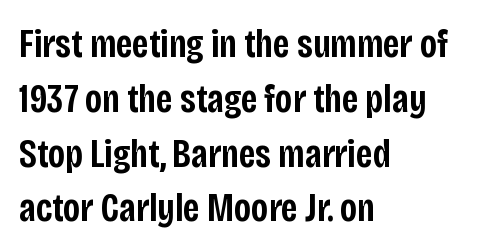
{"serif": "no", "italic": "no", "bold": "semi", "weight": "semibold", "width": "condensed", "stroke_contrast": "low", "x_height": "large", "monospaced": "no", "underline": "no", "align": "left", "line_spacing": "normal", "line_spacing_ratio": 1.37, "letter_spacing": "normal", "letter_spacing_em": 0.0, "glyph_px": 40}
